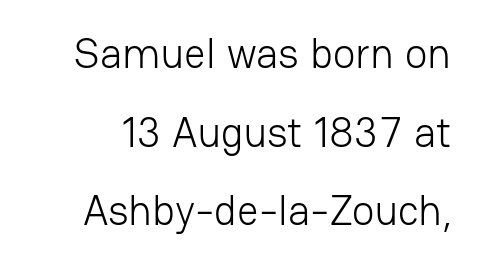
The image shows 42 px light sans-serif type, upright; set line spacing 1.87x, normal letter spacing, not underlined; low stroke contrast and a medium x-height.
